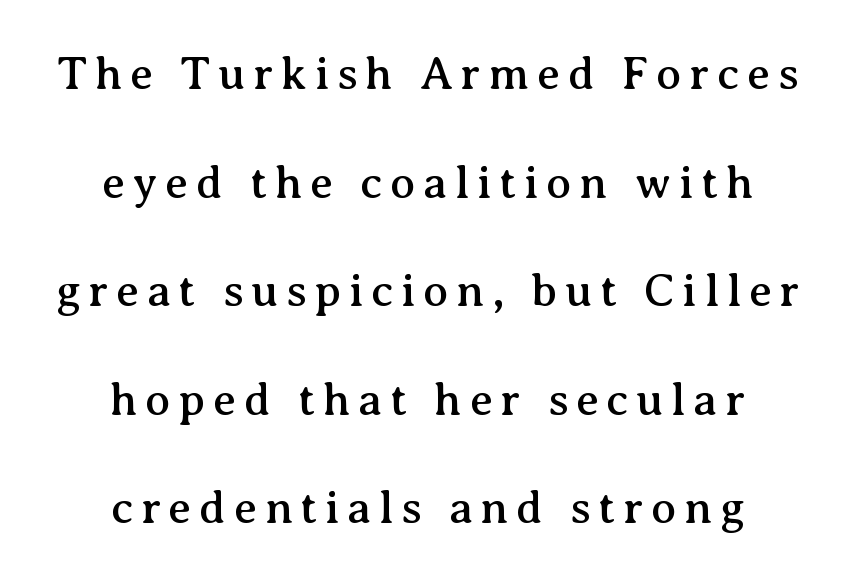
The image shows 46 px serif type, upright; set centered, loose line spacing (2.36x), not underlined; medium stroke contrast and a medium x-height.
